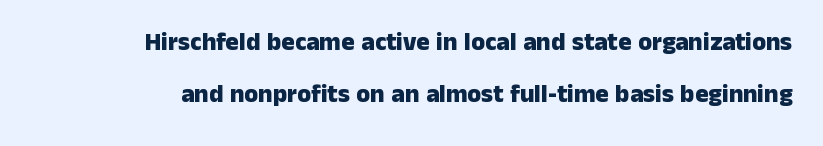
{"italic": "no", "bold": "yes", "underline": "no", "line_spacing": "loose", "line_spacing_ratio": 2.09, "letter_spacing": "normal", "letter_spacing_em": 0.0, "glyph_px": 25}
